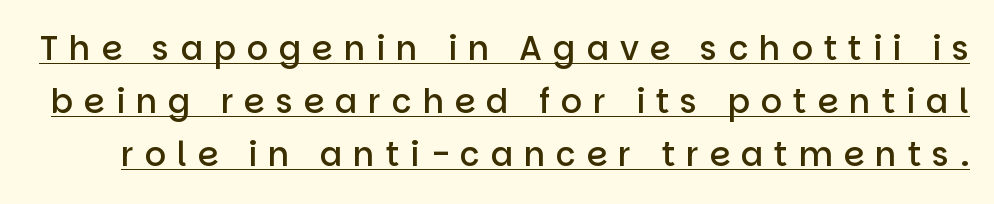
The block of text has a typical density, with ordinary space between rows. The glyphs are accompanied by a horizontal stroke just below them. The typeface chosen for these lines omits serifs. Stroke thickness is moderately raised; the sample reads as semibold.
